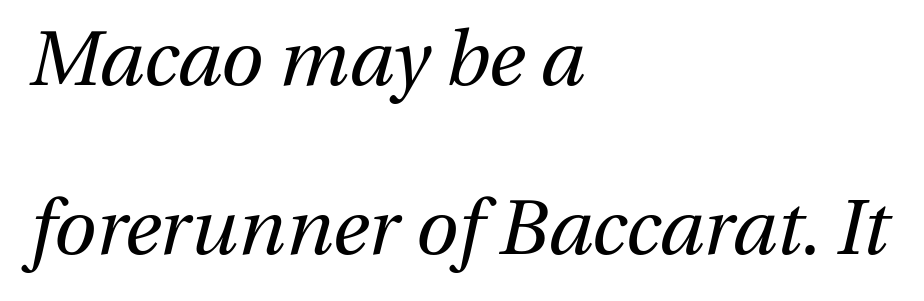
The lines in this sample share a left origin and differ only in where they stop. This rendering features lettering with no underline. Leading is clearly above the norm, producing a sparse column. You could not count columns in this text — the font is proportionally spaced.
